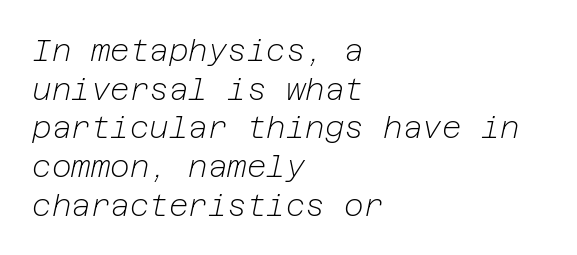
{"italic": "yes", "lean": "right", "slant_degrees": 12, "bold": "no", "weight": "light", "width": "normal", "stroke_contrast": "low", "x_height": "medium", "underline": "no", "align": "left", "line_spacing": "normal", "line_spacing_ratio": 1.29, "letter_spacing": "normal", "letter_spacing_em": 0.0, "glyph_px": 30}
